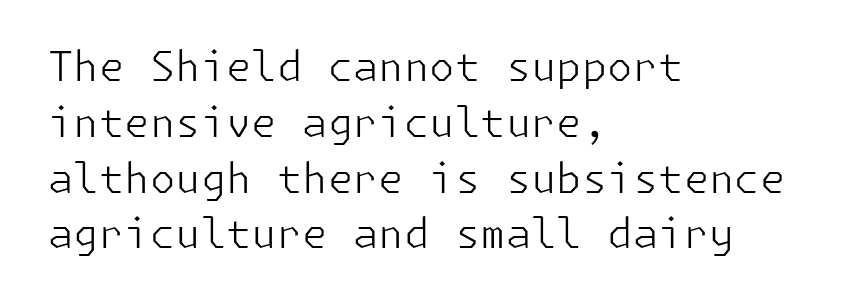
The image shows 41 px light sans-serif type, upright; set left-aligned, normal line spacing (1.36x), normal letter spacing, not underlined; low stroke contrast and a medium x-height.
